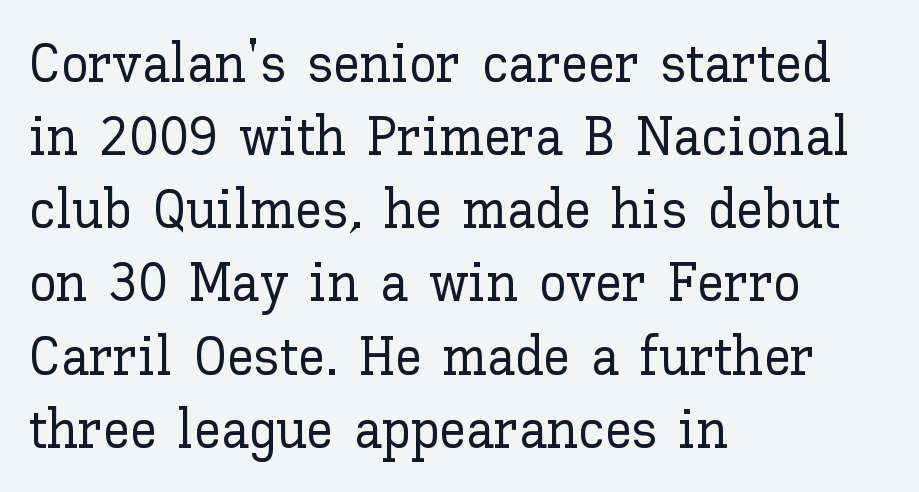
The image shows 55 px text type, upright; set left-aligned, normal line spacing (1.33x), normal letter spacing, not underlined; low stroke contrast and a medium x-height.
